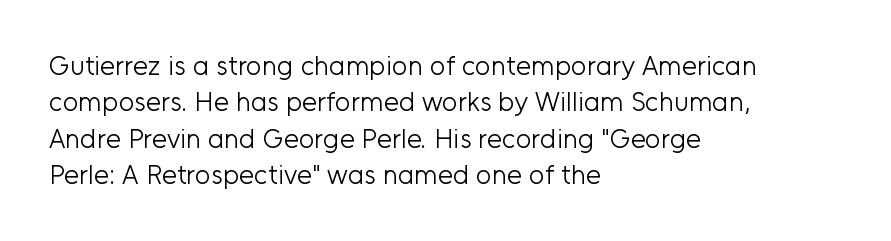
Upright lettering throughout. Reading down the column, the eye jumps a familiar distance to each next line. The typesetting does not lean heavy: it is not bold. Horizontal alignment here is leftward, the default for most running prose. The space directly below the letters is spotless. Glyph-to-glyph distance matches everyday printed text.
